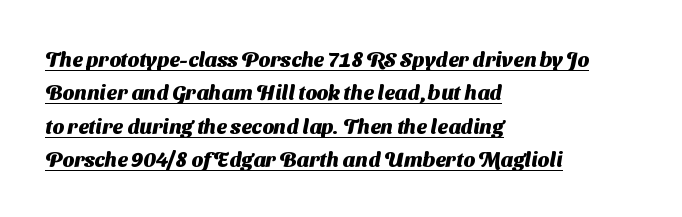
Weight check: bold — yes, fully. Leading: standard. The paragraph has a hard left edge and a soft right edge. Caption: lettering with a line underneath.
